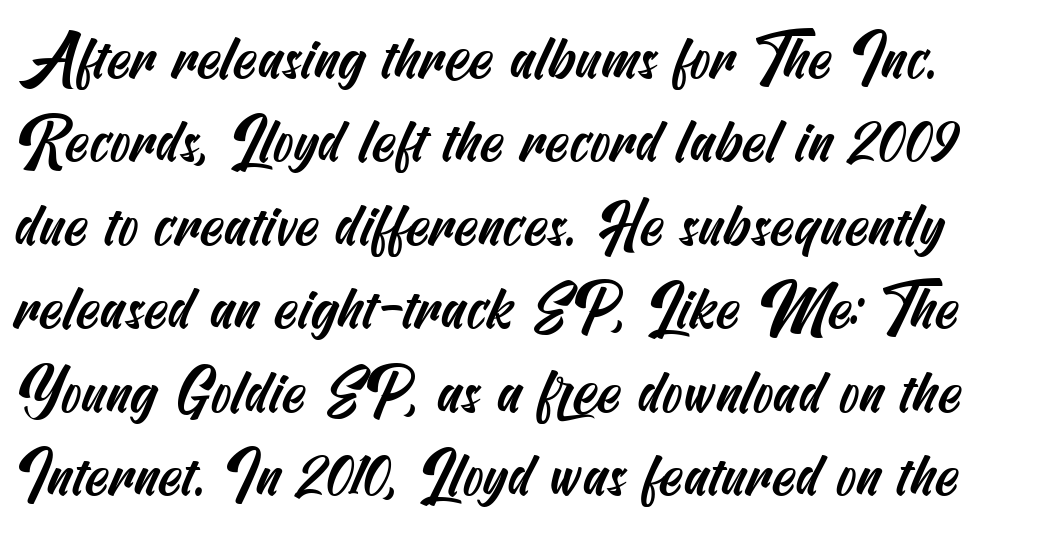
The space directly below the letters is spotless. Short note: letters normally spaced. Is there much room between lines? A standard amount, neither cramped nor airy. The glyphs in this specimen are sans serif.
